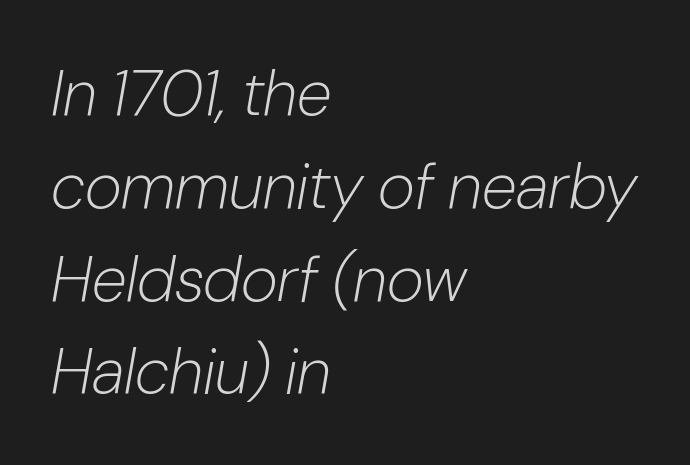
{"italic": "yes", "lean": "right", "slant_degrees": 10, "bold": "no", "weight": "light", "width": "normal", "stroke_contrast": "low", "x_height": "medium", "monospaced": "no", "underline": "no", "align": "left", "line_spacing": "normal", "line_spacing_ratio": 1.45, "letter_spacing": "normal", "letter_spacing_em": 0.0, "glyph_px": 64}
